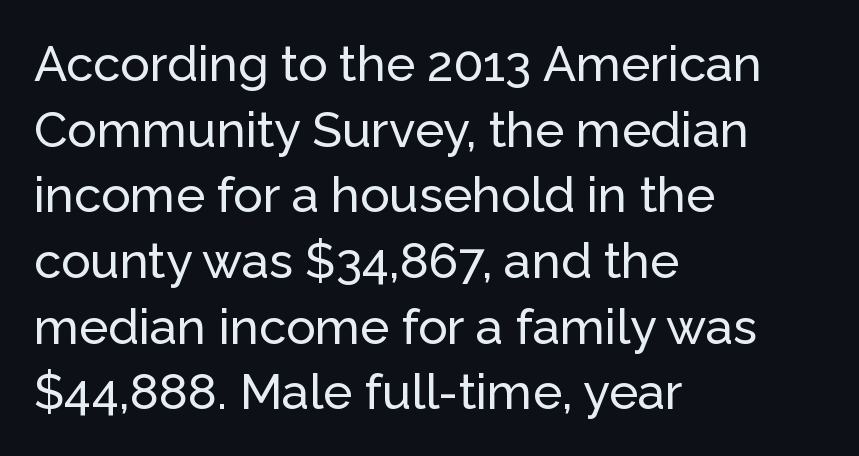
Q: Is the text italic (slanted)? A: No, it is upright.
Q: Is the typeface a serif or a sans-serif typeface? A: Sans-serif.
Q: Is the text underlined? A: No.
Q: How is the paragraph aligned? A: Left-aligned.
Q: Is the spacing between letters normal or unusually wide? A: Normal.
Q: Is the spacing between lines tight, normal or loose? A: Normal.
Q: Width (condensed, normal, or wide)? A: Normal.
Q: Stroke contrast? A: Low.
Q: x-height? A: Medium.
Q: Monospaced? A: No.
